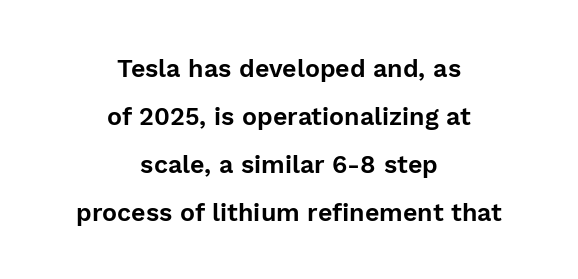
{"italic": "no", "underline": "no", "align": "center", "line_spacing": "loose", "line_spacing_ratio": 1.92, "letter_spacing": "normal", "letter_spacing_em": 0.0, "glyph_px": 25}
